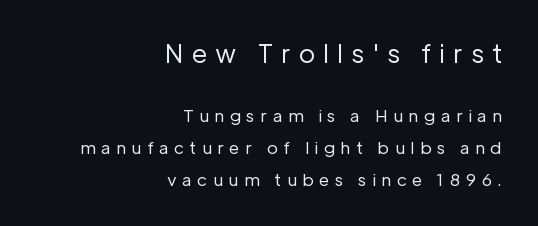
{"italic": "no", "bold": "no", "underline": "no", "align": "right", "line_spacing_ratio": 1.88, "letter_spacing": "wide", "letter_spacing_em": 0.32, "larger_block": "first", "size_ratio": 1.47, "glyph_px": 25}
